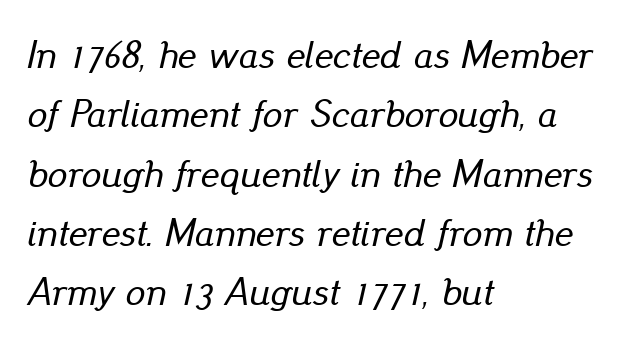
Varying glyph widths throughout — classic text-font behaviour. Lines of text with bare space underneath. Leading: standard. Yep, that's italic — everything's leaning. The rendering keeps characters at their native spacing.
